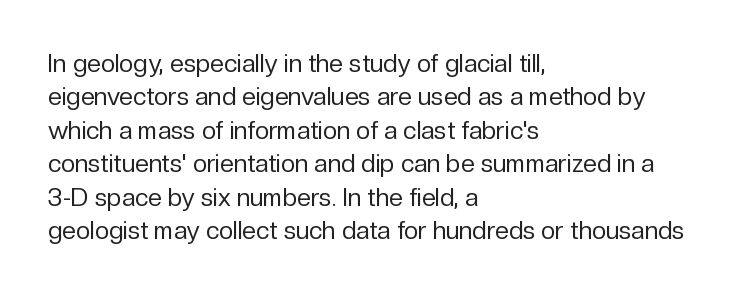
The image shows 25 px text type, upright; set left-aligned, normal line spacing (1.34x), normal letter spacing, not underlined.
